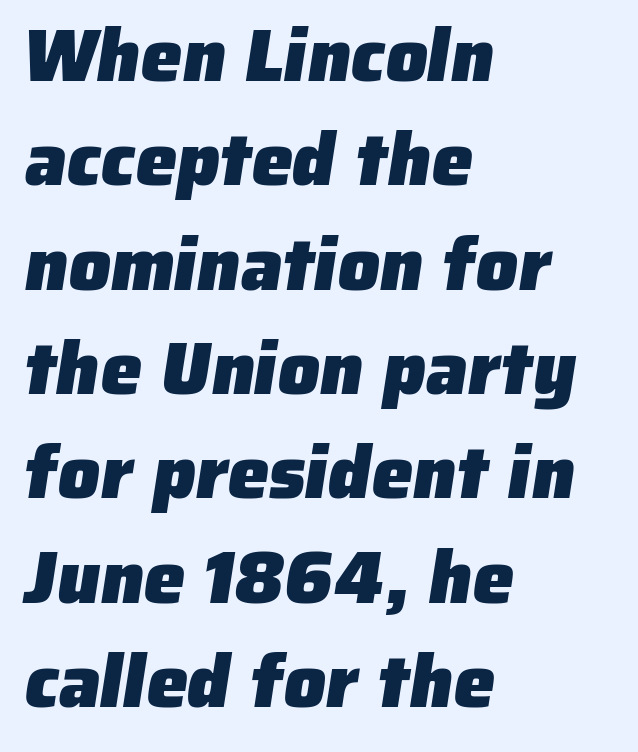
The image shows 74 px heavy sans-serif type; set left-aligned, normal line spacing (1.41x), normal letter spacing, not underlined; low stroke contrast and a medium x-height.
